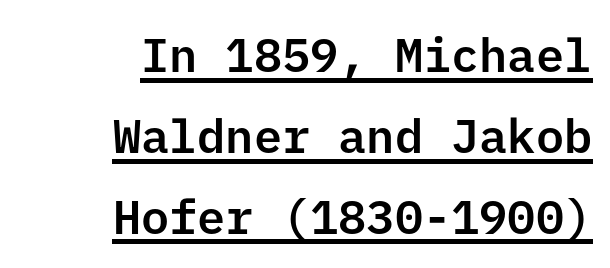
Q: Is the text italic (slanted)? A: No, it is upright.
Q: Is the typeface a serif or a sans-serif typeface? A: Sans-serif.
Q: Is the text underlined? A: Yes.
Q: How is the paragraph aligned? A: Right-aligned.
Q: Is the spacing between letters normal or unusually wide? A: Normal.
Q: Width (condensed, normal, or wide)? A: Normal.
Q: Stroke contrast? A: Low.
Q: x-height? A: Medium.
